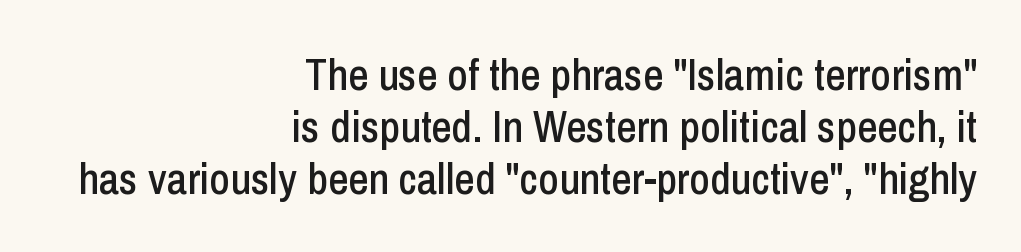
The image shows 44 px condensed sans-serif type, upright; set right-aligned, line spacing 1.18x, normal letter spacing, not underlined; low stroke contrast and a medium x-height.
